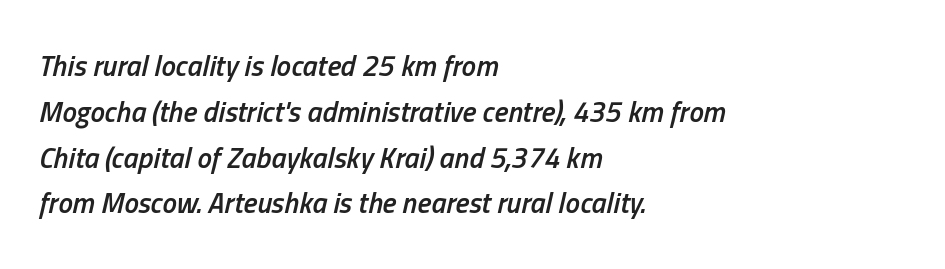
What weight is shown? A semibold, between regular and bold. One-word summary of the alignment: left. Has an underline been added? It has not. These lines are rendered in a variable-pitch font. Italic: yes, the glyphs are oblique. Tracking value appears to be zero — textbook default spacing.
